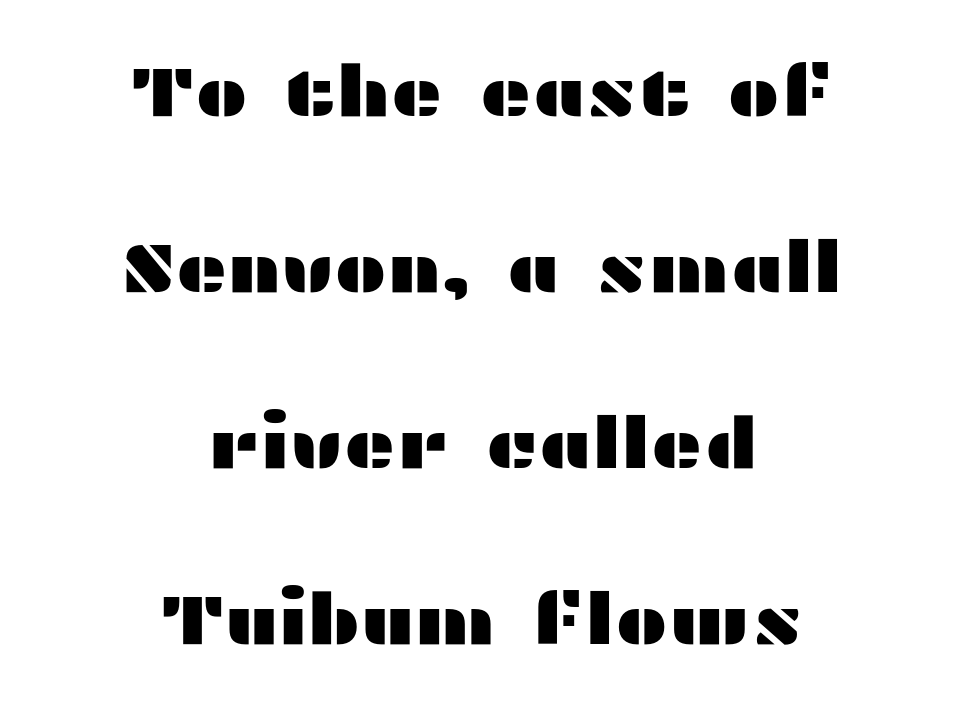
{"serif": "no", "italic": "no", "width": "wide", "stroke_contrast": "medium", "x_height": "medium", "monospaced": "no", "underline": "no", "align": "center", "line_spacing": "loose", "line_spacing_ratio": 2.48, "letter_spacing": "normal", "letter_spacing_em": 0.0, "glyph_px": 71}
